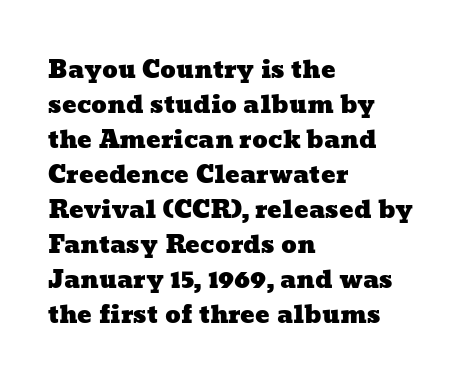
Q: Is the text underlined? A: No.
Q: How is the paragraph aligned? A: Left-aligned.
Q: Is the spacing between letters normal or unusually wide? A: Normal.
Q: Is the spacing between lines tight, normal or loose? A: Normal.
